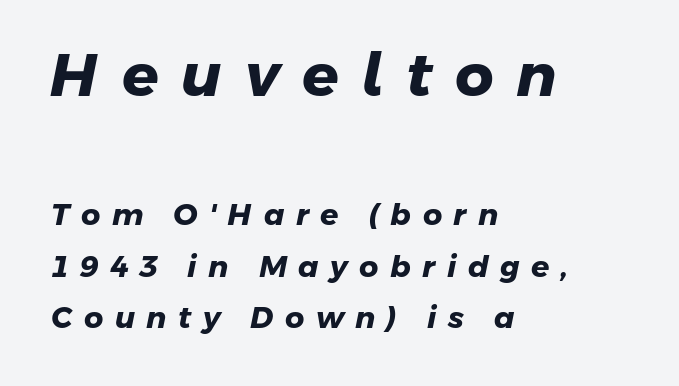
{"serif": "no", "bold": "yes", "weight": "heavy", "width": "normal", "stroke_contrast": "low", "x_height": "medium", "monospaced": "no", "underline": "no", "align": "left", "line_spacing_ratio": 1.72, "letter_spacing": "wide", "letter_spacing_em": 0.38, "larger_block": "first", "size_ratio": 2.0, "glyph_px": 60}
